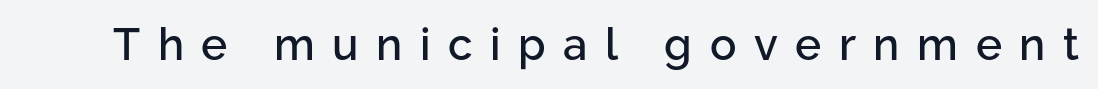
{"serif": "no", "italic": "no", "width": "normal", "stroke_contrast": "low", "x_height": "medium", "monospaced": "no", "underline": "no", "letter_spacing": "wide", "letter_spacing_em": 0.4, "glyph_px": 44}
